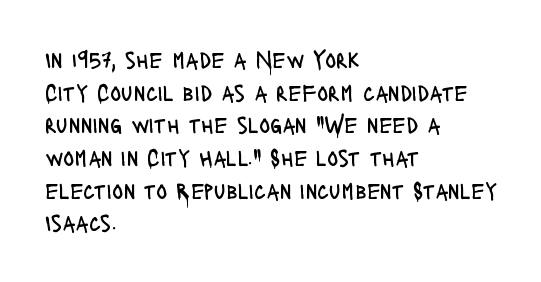
Characters follow at the spacing the type designer built in. The letterforms sit at book weight or below. Rendered with straight, roman letterforms. The rows are spaced the way most documents space them. The strip under each line holds only bare page.
